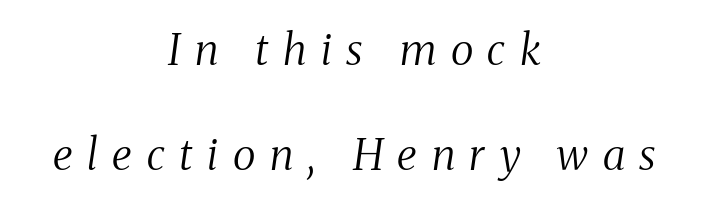
Q: Is the text bold? A: No.
Q: Is the text italic (slanted)? A: Yes, it leans right by about 8 degrees.
Q: Is the typeface a serif or a sans-serif typeface? A: Serif.
Q: Is the text underlined? A: No.
Q: How is the paragraph aligned? A: Centered.
Q: Is the spacing between letters normal or unusually wide? A: Unusually wide.
Q: Is the spacing between lines tight, normal or loose? A: Loose.
Q: Width (condensed, normal, or wide)? A: Condensed.
Q: Stroke contrast? A: Medium.
Q: x-height? A: Medium.
Q: Monospaced? A: No.
